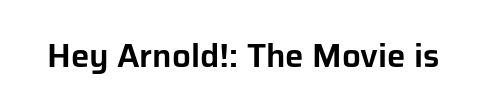
{"serif": "no", "italic": "no", "width": "normal", "stroke_contrast": "low", "x_height": "medium", "monospaced": "no", "underline": "no", "letter_spacing": "normal", "letter_spacing_em": 0.0, "glyph_px": 33}
